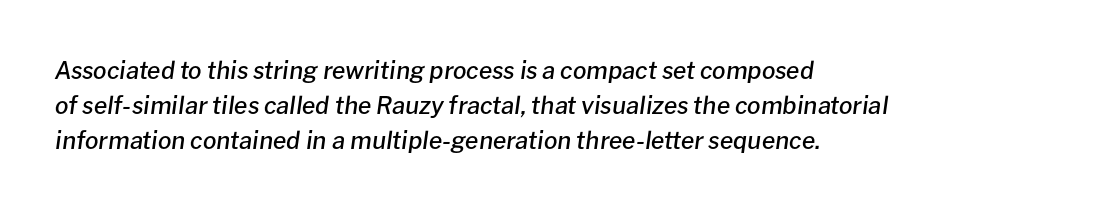
{"italic": "yes", "lean": "right", "slant_degrees": 8, "bold": "semi", "underline": "no", "align": "left", "line_spacing": "normal", "line_spacing_ratio": 1.46, "letter_spacing": "normal", "letter_spacing_em": 0.0, "glyph_px": 24}
